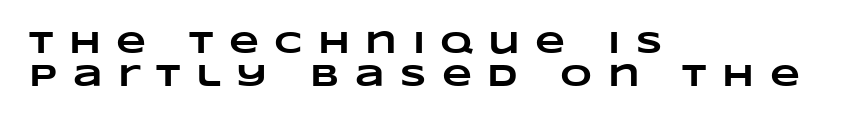
Q: Is the text bold? A: Yes.
Q: Is the text underlined? A: No.
Q: How is the paragraph aligned? A: Left-aligned.
Q: Is the spacing between letters normal or unusually wide? A: Unusually wide.
Q: Is the spacing between lines tight, normal or loose? A: Tight.
Q: Width (condensed, normal, or wide)? A: Wide.
Q: Stroke contrast? A: Low.
Q: x-height? A: Large.
Q: Monospaced? A: No.
